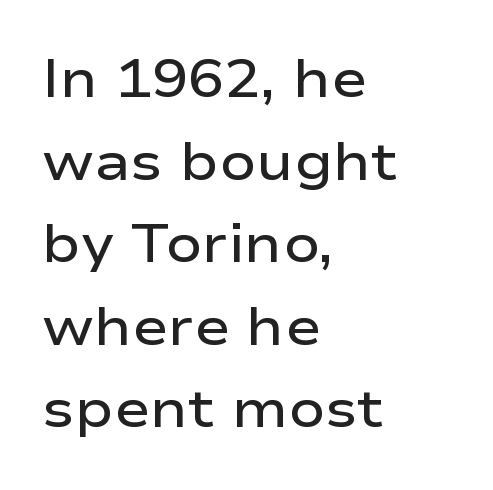
Semibold letterforms, between regular and bold. Looks like regular typesetting: each glyph gets only the width it needs. Where is the straight margin? On the left. Examine the stroke ends and you'll find no serifs.
